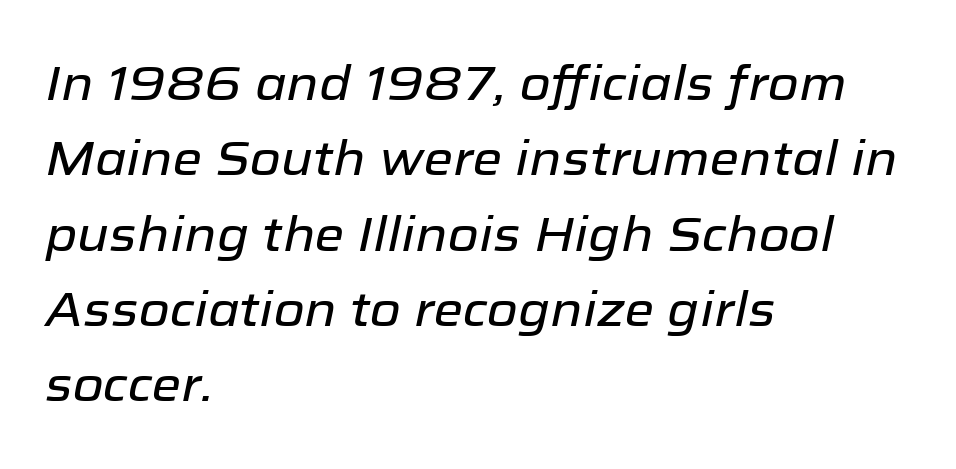
The image shows 48 px text type, italic (leaning right); set left-aligned, normal line spacing (1.57x), normal letter spacing, not underlined; low stroke contrast and a medium x-height.
